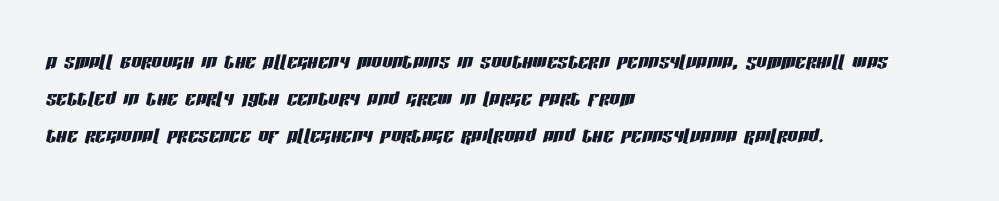
Q: Is the text italic (slanted)? A: Yes, it leans right by about 13 degrees.
Q: Is the text underlined? A: No.
Q: How is the paragraph aligned? A: Left-aligned.
Q: Is the spacing between letters normal or unusually wide? A: Normal.
Q: Is the spacing between lines tight, normal or loose? A: Normal.
